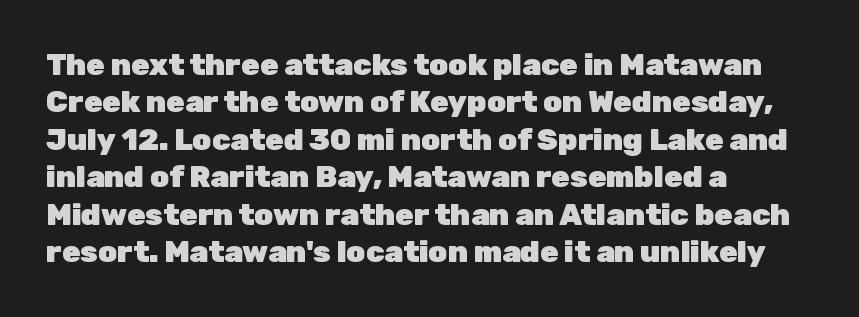
{"serif": "no", "italic": "no", "bold": "yes", "weight": "heavy", "width": "normal", "stroke_contrast": "low", "x_height": "medium", "monospaced": "no", "underline": "no", "align": "left", "line_spacing": "normal", "line_spacing_ratio": 1.25, "letter_spacing": "normal", "letter_spacing_em": 0.0, "glyph_px": 30}
